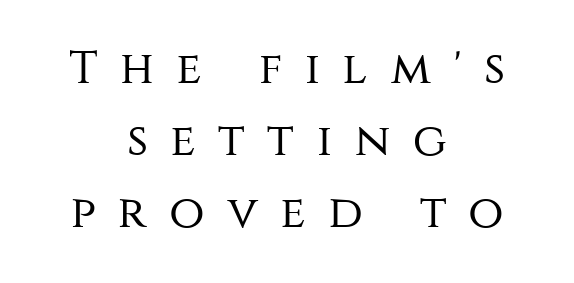
Q: Is the text bold? A: No.
Q: Is the text italic (slanted)? A: No, it is upright.
Q: Is the typeface a serif or a sans-serif typeface? A: Sans-serif.
Q: Is the text underlined? A: No.
Q: How is the paragraph aligned? A: Centered.
Q: Is the spacing between letters normal or unusually wide? A: Unusually wide.
Q: Is the spacing between lines tight, normal or loose? A: Normal.
Q: Width (condensed, normal, or wide)? A: Normal.
Q: Stroke contrast? A: Medium.
Q: x-height? A: Large.
Q: Monospaced? A: No.
